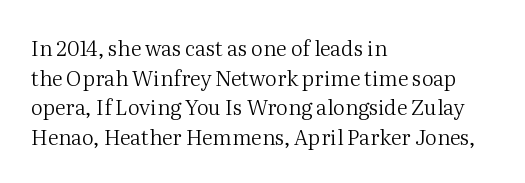
Q: Is the text bold? A: No.
Q: Is the text italic (slanted)? A: No, it is upright.
Q: Is the text underlined? A: No.
Q: How is the paragraph aligned? A: Left-aligned.
Q: Is the spacing between letters normal or unusually wide? A: Normal.
Q: Is the spacing between lines tight, normal or loose? A: Normal.
